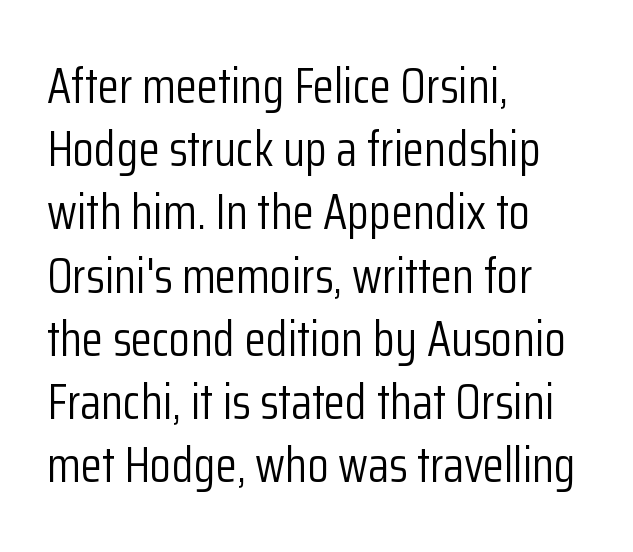
Quick note: interline space is typical. Think standard paragraph weight, or any step lighter than that. Is there any slant? The stems are plumb. Reading down the block, your eye returns to a fixed left position each line. No extra tracking has been applied to these lines. No word sits above an underline.
